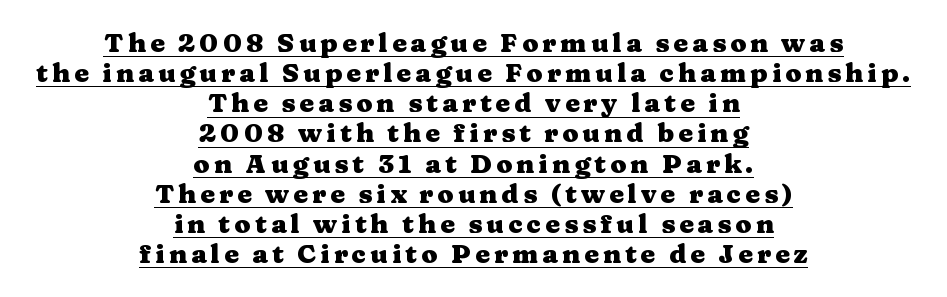
Q: Is the text bold? A: Yes.
Q: Is the text italic (slanted)? A: No, it is upright.
Q: Is the text underlined? A: Yes.
Q: How is the paragraph aligned? A: Centered.
